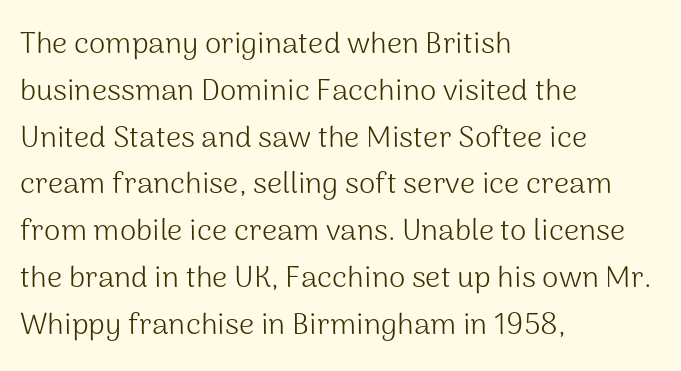
Here the glyphs are tracked normally, forming tight word shapes. Lines of text with bare space underneath. Reading down the block, your eye returns to a fixed left position each line. Proportional: the letters do not fall into vertical columns. This sample keeps an unexceptional amount of space between lines.
